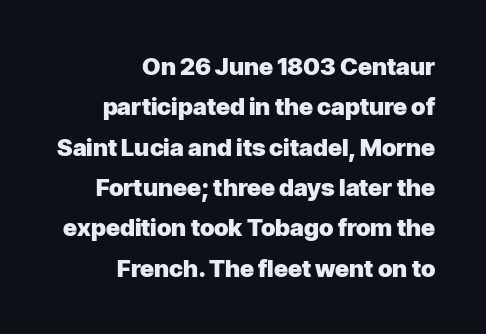
Typesetter's note: full bold, strokes at maximum text heaviness. The foot of each line stays bare and open. Line endings align vertically; line beginnings do not. Spacing between characters is what you'd get straight out of the box. The lines sit at an ordinary, default distance from one another. No italicization has been applied; the sample stays upright.
